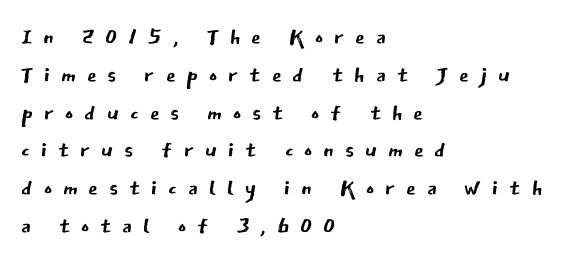
Beneath every word, the page is bare. Line starts are locked; line ends wander. Style check: upright. Tracking here is generous; glyphs stand well apart from one another.
